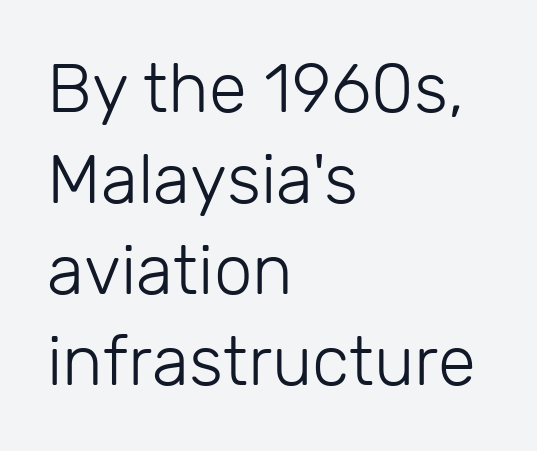
{"serif": "no", "italic": "no", "bold": "no", "weight": "light", "width": "normal", "stroke_contrast": "low", "x_height": "medium", "monospaced": "no", "underline": "no", "align": "left", "line_spacing": "normal", "line_spacing_ratio": 1.32, "letter_spacing": "normal", "letter_spacing_em": 0.0, "glyph_px": 69}
